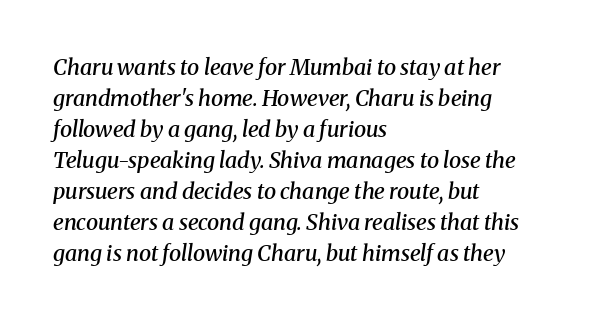
Q: Is the text bold? A: Semi-bold.
Q: Is the text italic (slanted)? A: Yes, it leans right by about 8 degrees.
Q: Is the text underlined? A: No.
Q: How is the paragraph aligned? A: Left-aligned.
Q: Is the spacing between letters normal or unusually wide? A: Normal.
Q: Is the spacing between lines tight, normal or loose? A: Normal.
